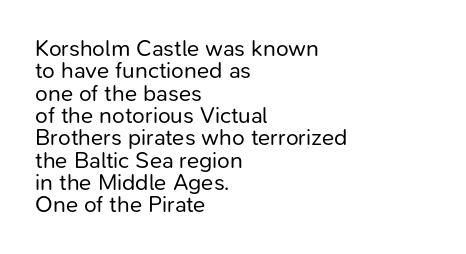
The lines are quadded left. The foot of each line stays bare and open. The axis of the letterforms is exactly vertical. This block would grow much taller if given ordinary leading; it's compressed now. Is the type heavy? It reads as light-to-regular instead.
